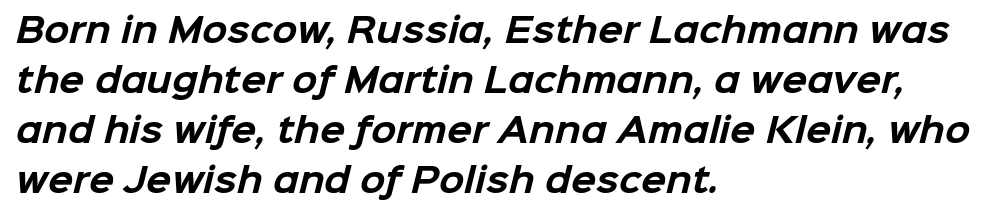
Q: Is the text bold? A: Yes.
Q: Is the typeface a serif or a sans-serif typeface? A: Sans-serif.
Q: Is the text underlined? A: No.
Q: How is the paragraph aligned? A: Left-aligned.
Q: Is the spacing between letters normal or unusually wide? A: Normal.
Q: Is the spacing between lines tight, normal or loose? A: Normal.
Q: Width (condensed, normal, or wide)? A: Normal.
Q: Stroke contrast? A: Low.
Q: x-height? A: Medium.
Q: Monospaced? A: No.
